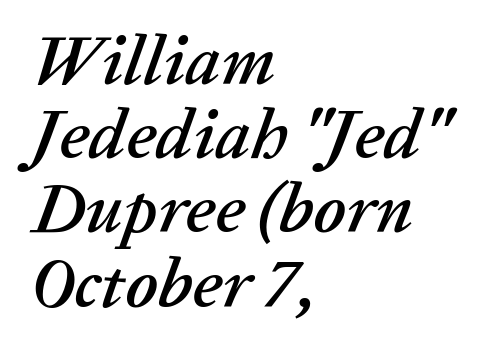
Q: Is the text italic (slanted)? A: Yes, it leans right by about 20 degrees.
Q: Is the text underlined? A: No.
Q: How is the paragraph aligned? A: Left-aligned.
Q: Is the spacing between letters normal or unusually wide? A: Normal.
Q: Is the spacing between lines tight, normal or loose? A: Tight.
Q: Width (condensed, normal, or wide)? A: Normal.
Q: Stroke contrast? A: Low.
Q: x-height? A: Medium.
Q: Monospaced? A: No.
